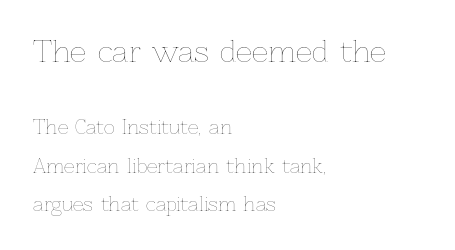
The image shows 29 px thin type, upright; set left-aligned, loose line spacing (2.03x), normal letter spacing, not underlined; the first (top) block is 1.53x larger; low stroke contrast and a medium x-height.
